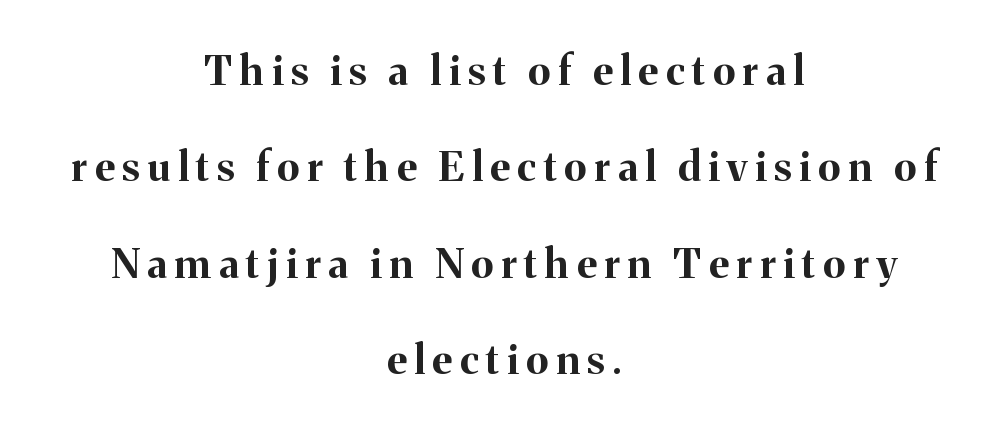
{"serif": "yes", "italic": "no", "bold": "yes", "weight": "bold", "width": "normal", "stroke_contrast": "medium", "x_height": "medium", "monospaced": "no", "underline": "no", "align": "center", "line_spacing": "loose", "line_spacing_ratio": 2.35, "glyph_px": 41}
